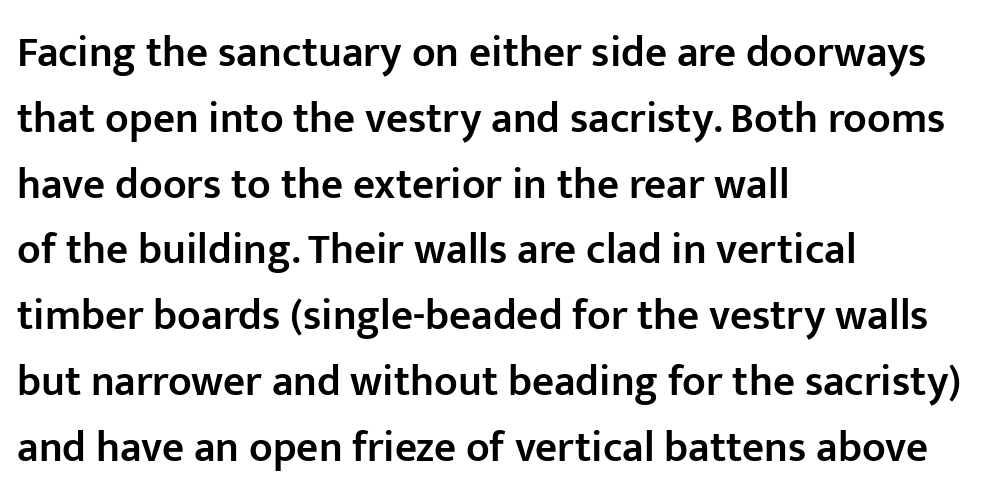
{"serif": "no", "italic": "no", "bold": "semi", "weight": "semibold", "width": "normal", "stroke_contrast": "low", "x_height": "medium", "monospaced": "no", "underline": "no", "align": "left", "line_spacing": "normal", "line_spacing_ratio": 1.53, "letter_spacing": "normal", "letter_spacing_em": 0.0, "glyph_px": 43}
